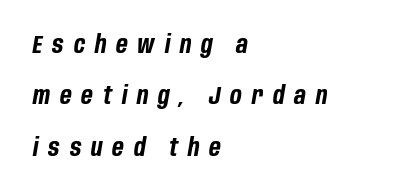
A student would call this left alignment; a typographer would say flush left, rag right. The face used here has a pronounced slope to its letters. The passage shown is emphatically bold. Students, note that the glyphs here are deliberately spaced far apart. The vertical gap from one line to the next is large. Words float on clear page, feet unadorned.
